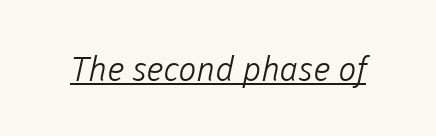
Q: Is the text bold? A: No.
Q: Is the typeface a serif or a sans-serif typeface? A: Sans-serif.
Q: Is the text underlined? A: Yes.
Q: Is the spacing between letters normal or unusually wide? A: Normal.
Q: Width (condensed, normal, or wide)? A: Normal.
Q: Stroke contrast? A: Low.
Q: x-height? A: Medium.
Q: Monospaced? A: No.
